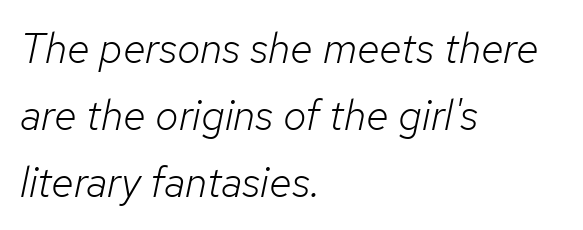
The image shows 42 px light type, italic (leaning right); set left-aligned, normal line spacing (1.59x), normal letter spacing, not underlined; low stroke contrast and a medium x-height.
